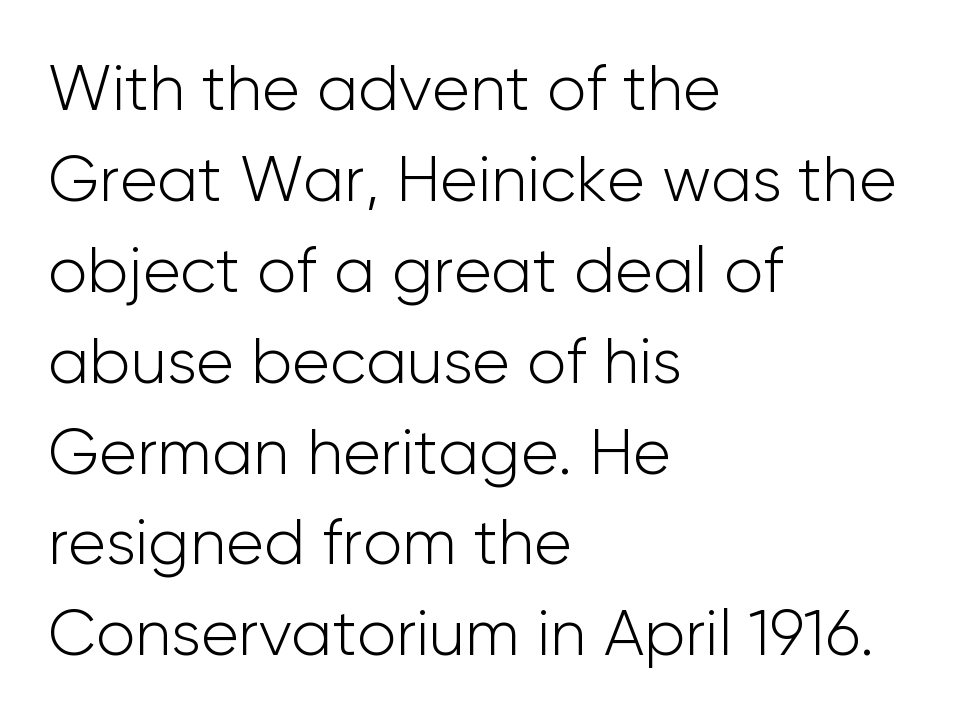
The image shows 64 px light sans-serif type, upright; set left-aligned, normal line spacing (1.42x), normal letter spacing, not underlined; low stroke contrast and a medium x-height.
